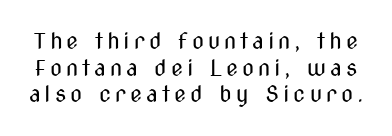
The image shows 22 px text type, upright; set line spacing 1.21x, not underlined.
